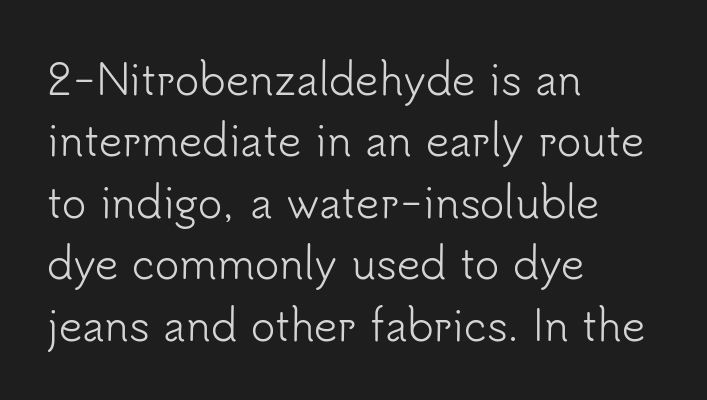
{"serif": "no", "italic": "no", "bold": "no", "weight": "light", "width": "normal", "stroke_contrast": "low", "x_height": "small", "monospaced": "no", "underline": "no", "align": "left", "line_spacing": "normal", "line_spacing_ratio": 1.5, "letter_spacing": "normal", "letter_spacing_em": 0.0, "glyph_px": 41}
